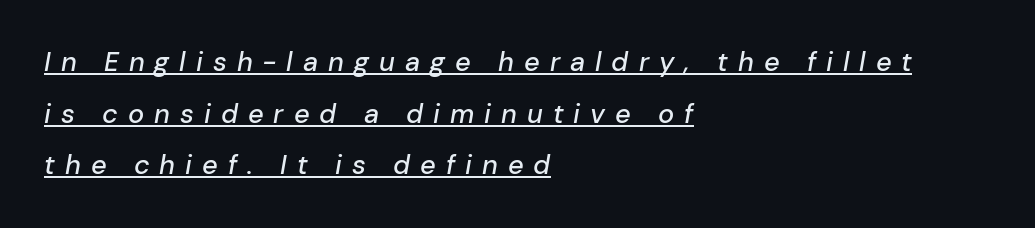
Q: Is the text italic (slanted)? A: Yes, it leans right by about 10 degrees.
Q: Is the text underlined? A: Yes.
Q: How is the paragraph aligned? A: Left-aligned.
Q: Is the spacing between letters normal or unusually wide? A: Unusually wide.
Q: Is the spacing between lines tight, normal or loose? A: Loose.
